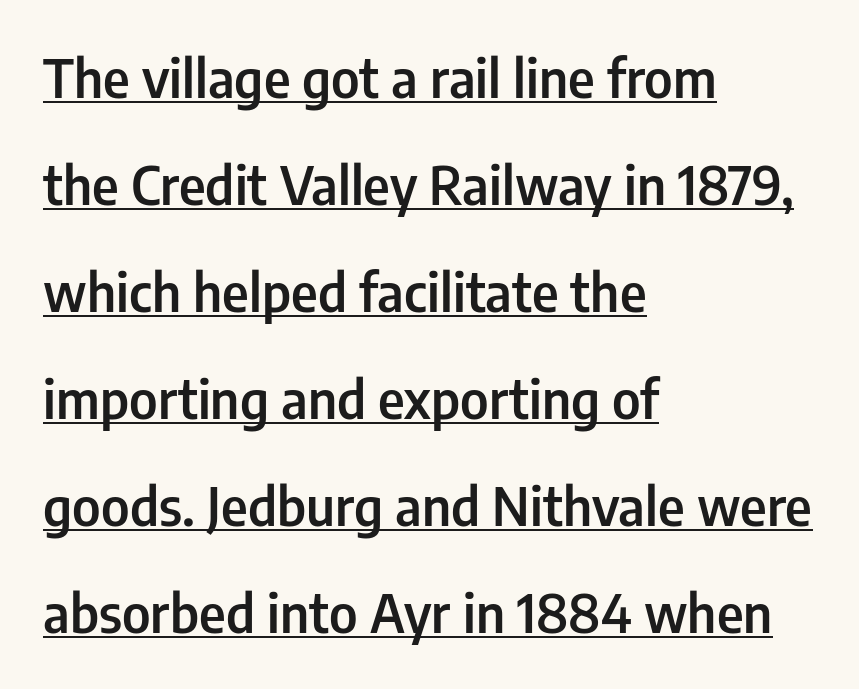
{"serif": "no", "italic": "no", "bold": "semi", "weight": "semibold", "width": "condensed", "stroke_contrast": "low", "x_height": "medium", "monospaced": "no", "underline": "yes", "align": "left", "line_spacing": "loose", "line_spacing_ratio": 2.02, "letter_spacing": "normal", "letter_spacing_em": 0.0, "glyph_px": 53}
